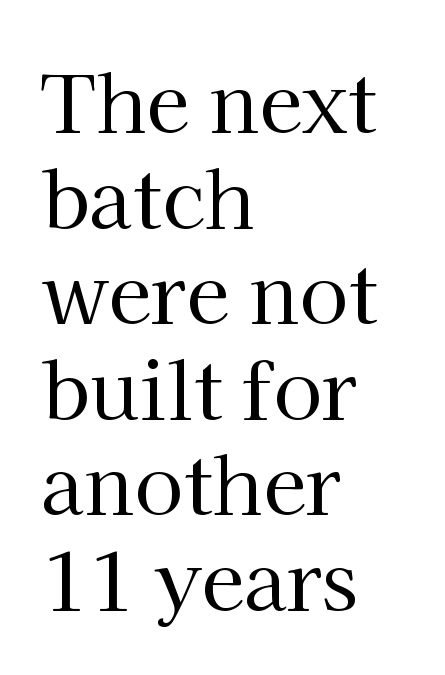
The image shows 79 px regular-weight serif type, upright; set left-aligned, line spacing 1.21x, normal letter spacing, not underlined; high stroke contrast and a medium x-height.
